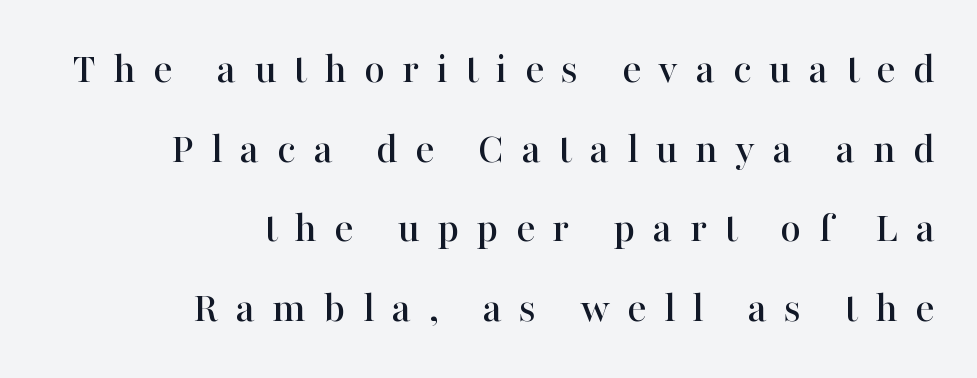
Beneath every word, the page is bare. Observe the wide spacing: letters keep a clear distance from each other. If you drew a line through each stem, it would be perfectly vertical. Notice how the passage keeps a crisp vertical edge on the right only.
